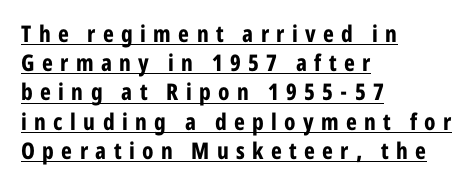
The image shows 23 px bold type, upright; set left-aligned, normal line spacing (1.27x), unusually wide letter spacing (+0.32 em), underlined.
